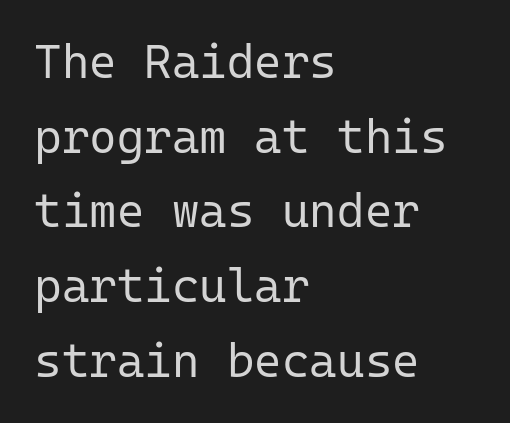
{"serif": "no", "italic": "no", "bold": "no", "weight": "regular", "width": "normal", "stroke_contrast": "low", "x_height": "medium", "monospaced": "yes", "underline": "no", "align": "left", "line_spacing": "normal", "line_spacing_ratio": 1.59, "letter_spacing": "normal", "letter_spacing_em": 0.0, "glyph_px": 47}
